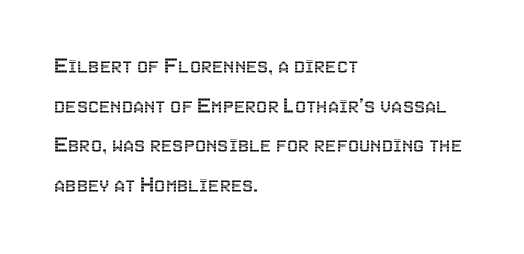
The image shows 25 px text type, upright; set left-aligned, normal line spacing (1.59x), normal letter spacing, not underlined.
